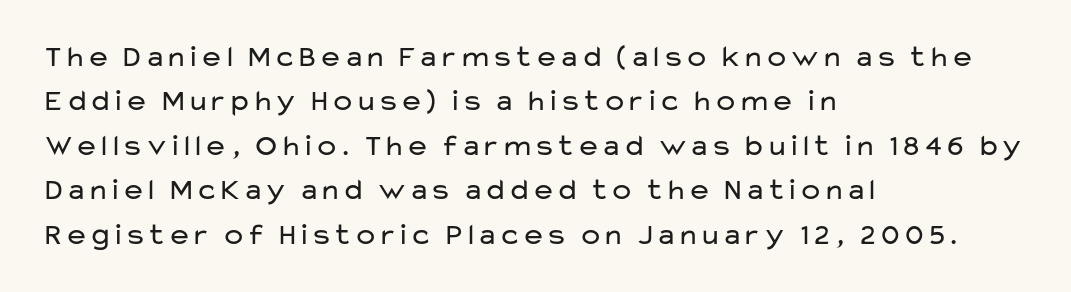
{"serif": "no", "italic": "no", "bold": "no", "weight": "regular", "width": "wide", "stroke_contrast": "low", "x_height": "medium", "monospaced": "no", "underline": "no", "align": "left", "line_spacing": "normal", "line_spacing_ratio": 1.48, "letter_spacing": "normal", "letter_spacing_em": 0.0, "glyph_px": 30}
